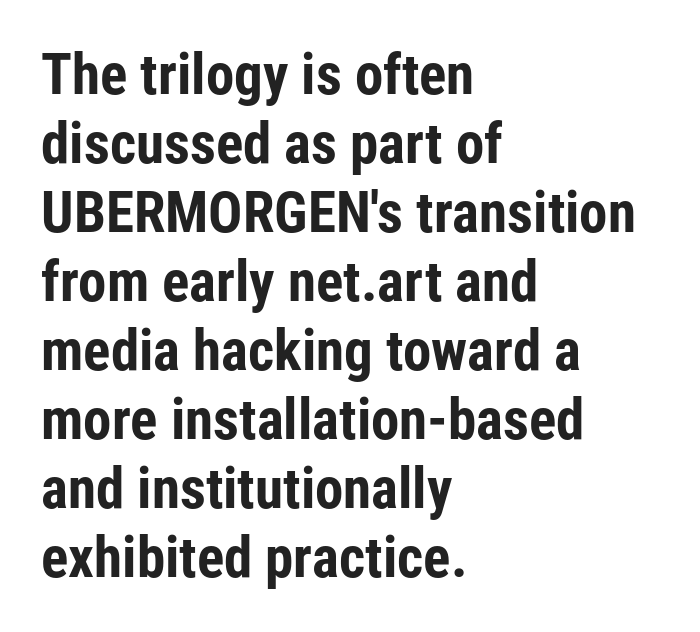
Q: Is the text bold? A: Yes.
Q: Is the text italic (slanted)? A: No, it is upright.
Q: Is the typeface a serif or a sans-serif typeface? A: Sans-serif.
Q: Is the text underlined? A: No.
Q: How is the paragraph aligned? A: Left-aligned.
Q: Is the spacing between letters normal or unusually wide? A: Normal.
Q: Width (condensed, normal, or wide)? A: Condensed.
Q: Stroke contrast? A: Low.
Q: x-height? A: Medium.
Q: Monospaced? A: No.
